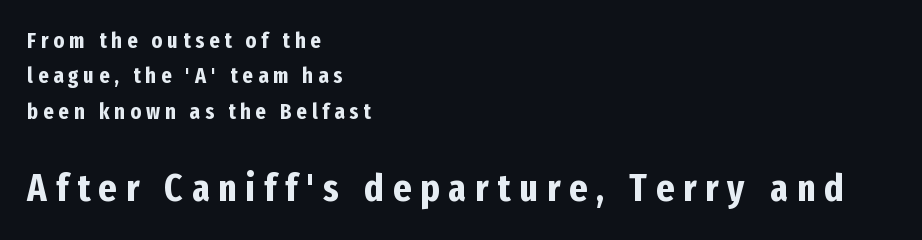
{"serif": "no", "italic": "no", "bold": "yes", "weight": "bold", "width": "condensed", "stroke_contrast": "low", "x_height": "medium", "monospaced": "no", "underline": "no", "align": "left", "line_spacing": "normal", "line_spacing_ratio": 1.61, "letter_spacing": "wide", "letter_spacing_em": 0.23, "larger_block": "second", "size_ratio": 1.77, "glyph_px": 39}
